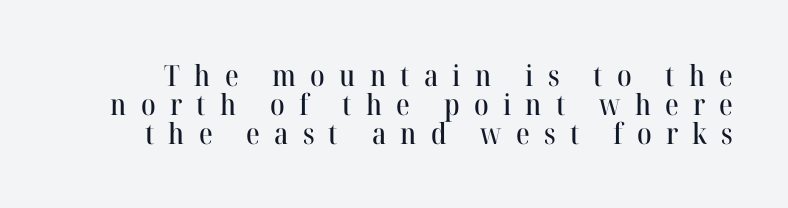
What stands out about the letter spacing? Its width — letters are far apart. Font category for this specimen: serif. The string is rendered with underlining switched off. Here the designer chose a conventional face with non-uniform glyph widths. A typesetter would call this leading minimal, almost set solid. The letters stand straight up with perfectly vertical stems.
